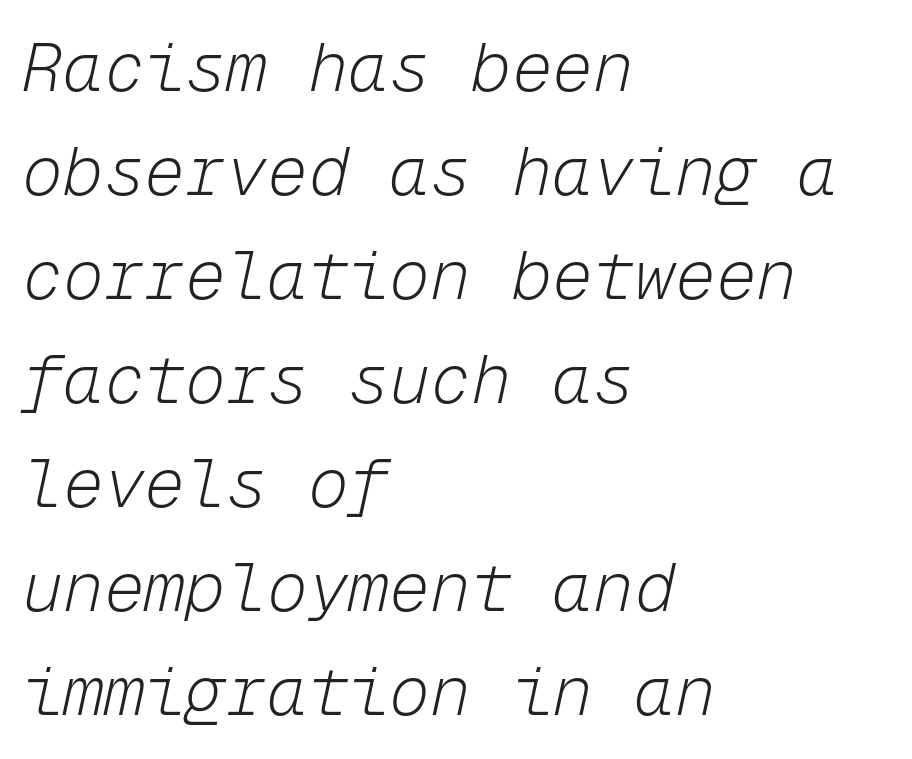
Unbolded letterforms with no extra heft. Yep, that's italic — everything's leaning. Students, observe: this is what conventionally led text looks like. Every character here occupies the same horizontal width, giving the sample a typewriter-like rhythm. Short and long lines alike share a common starting point at left. Any mark beneath the type? The region is blank.
